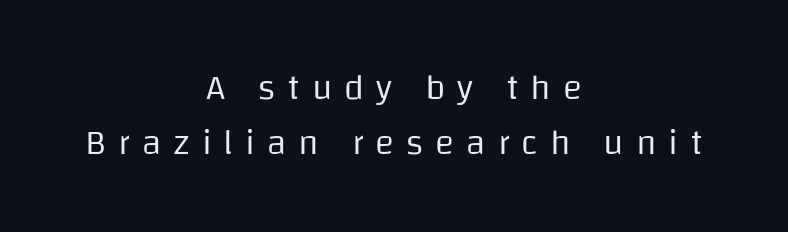
Q: Is the text bold? A: No.
Q: Is the text italic (slanted)? A: No, it is upright.
Q: Is the typeface a serif or a sans-serif typeface? A: Sans-serif.
Q: Is the text underlined? A: No.
Q: How is the paragraph aligned? A: Centered.
Q: Is the spacing between letters normal or unusually wide? A: Unusually wide.
Q: Is the spacing between lines tight, normal or loose? A: Normal.
Q: Width (condensed, normal, or wide)? A: Normal.
Q: Stroke contrast? A: Low.
Q: x-height? A: Large.
Q: Monospaced? A: No.
